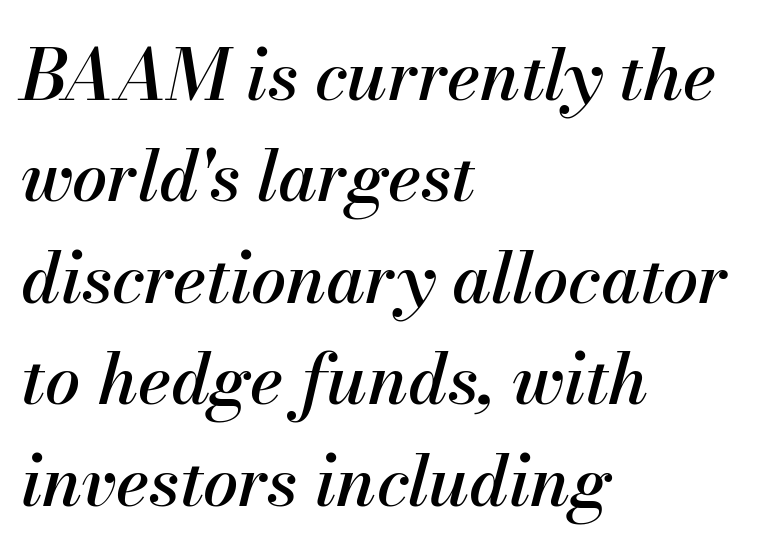
Q: Is the text italic (slanted)? A: Yes, it leans right by about 13 degrees.
Q: Is the text underlined? A: No.
Q: How is the paragraph aligned? A: Left-aligned.
Q: Is the spacing between letters normal or unusually wide? A: Normal.
Q: Is the spacing between lines tight, normal or loose? A: Normal.
Q: Width (condensed, normal, or wide)? A: Normal.
Q: Stroke contrast? A: Medium.
Q: x-height? A: Small.
Q: Monospaced? A: No.
